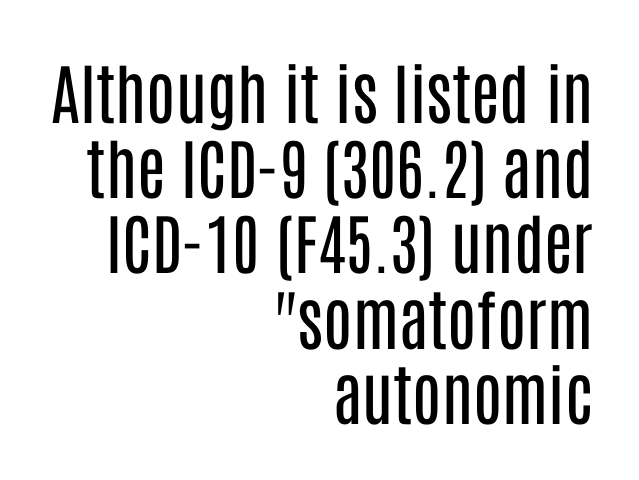
The image shows 66 px regular-weight, condensed sans-serif type, upright; set right-aligned, tight line spacing (1.14x), normal letter spacing, not underlined; low stroke contrast and a large x-height.
